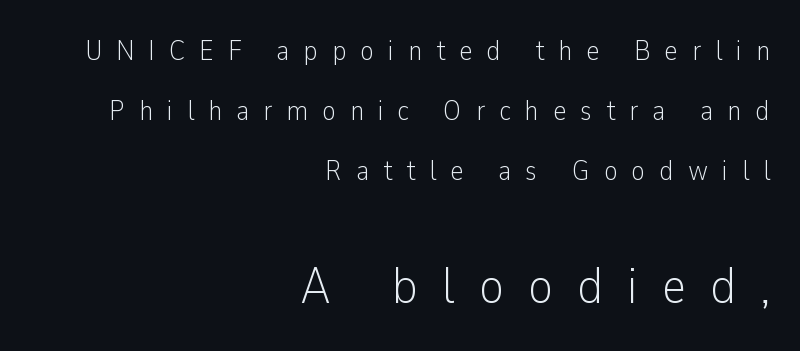
{"serif": "no", "italic": "no", "bold": "no", "weight": "light", "width": "condensed", "stroke_contrast": "low", "x_height": "medium", "monospaced": "no", "underline": "no", "align": "right", "line_spacing": "loose", "line_spacing_ratio": 2.07, "letter_spacing": "wide", "letter_spacing_em": 0.48, "larger_block": "second", "size_ratio": 1.76, "glyph_px": 51}
